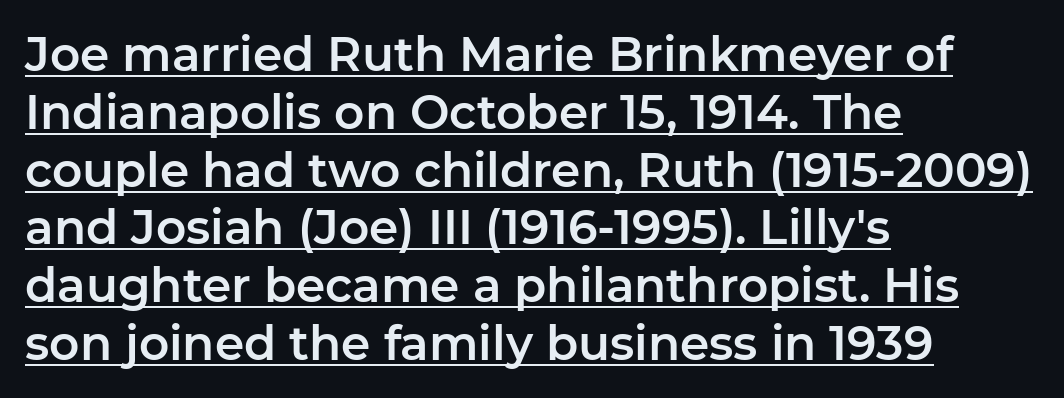
When letters stand straight like this, we call the style roman or upright. The rendering uses natural spacing where letterforms have individual widths. Short and long lines alike share a common starting point at left. Beneath each row of characters lies a ruled line. The letters carry no serifs — their stems end cleanly without finishing strokes. The passage shown has conventional tracking throughout.
